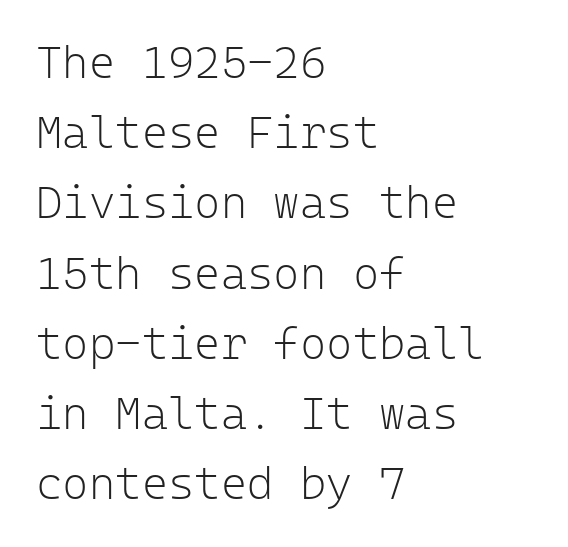
{"serif": "no", "italic": "no", "bold": "no", "weight": "light", "width": "normal", "stroke_contrast": "low", "x_height": "medium", "monospaced": "yes", "underline": "no", "align": "left", "line_spacing": "normal", "line_spacing_ratio": 1.56, "letter_spacing": "normal", "letter_spacing_em": 0.0, "glyph_px": 45}
